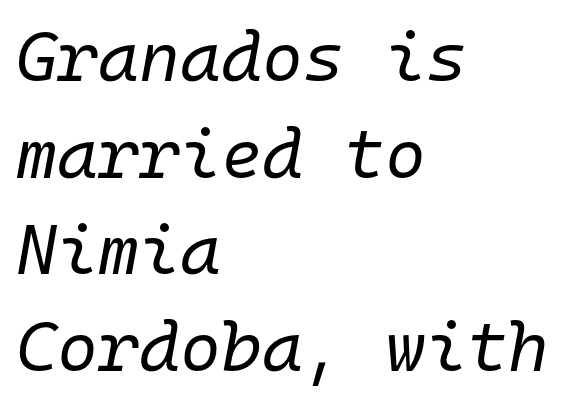
{"italic": "yes", "lean": "right", "slant_degrees": 10, "bold": "no", "weight": "regular", "width": "normal", "stroke_contrast": "low", "x_height": "medium", "monospaced": "yes", "underline": "no", "align": "left", "line_spacing": "normal", "line_spacing_ratio": 1.38, "letter_spacing": "normal", "letter_spacing_em": 0.0, "glyph_px": 70}
